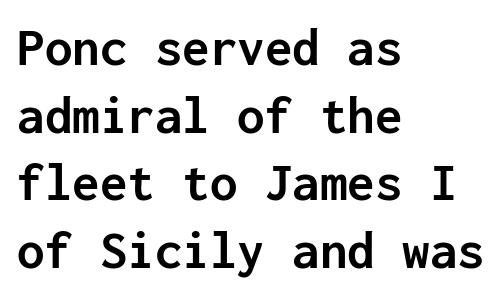
{"serif": "no", "italic": "no", "bold": "yes", "weight": "semibold", "width": "normal", "stroke_contrast": "low", "x_height": "medium", "monospaced": "yes", "underline": "no", "align": "left", "line_spacing_ratio": 1.23, "letter_spacing": "normal", "letter_spacing_em": 0.0, "glyph_px": 55}
